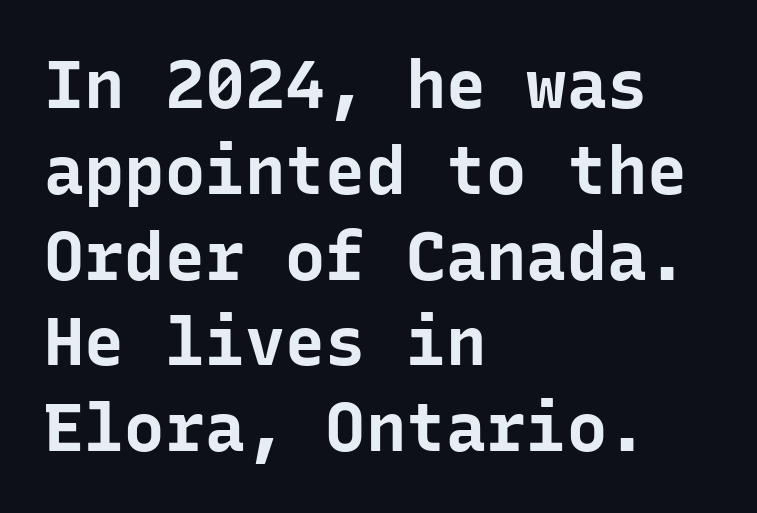
Q: Is the text bold? A: Yes.
Q: Is the text italic (slanted)? A: No, it is upright.
Q: Is the typeface a serif or a sans-serif typeface? A: Sans-serif.
Q: Is the text underlined? A: No.
Q: How is the paragraph aligned? A: Left-aligned.
Q: Is the spacing between letters normal or unusually wide? A: Normal.
Q: Is the spacing between lines tight, normal or loose? A: Normal.
Q: Width (condensed, normal, or wide)? A: Normal.
Q: Stroke contrast? A: Low.
Q: x-height? A: Medium.
Q: Monospaced? A: Yes.
